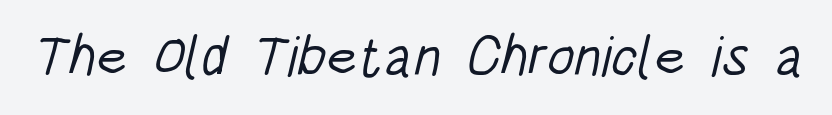
{"serif": "no", "bold": "no", "weight": "light", "width": "condensed", "stroke_contrast": "low", "x_height": "large", "monospaced": "no", "underline": "no", "letter_spacing": "normal", "letter_spacing_em": 0.0, "glyph_px": 56}
